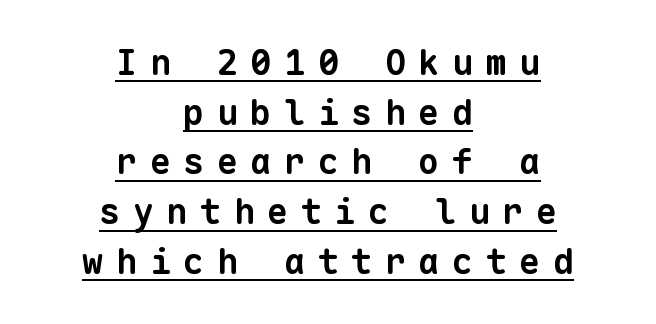
Q: Is the text bold? A: Yes.
Q: Is the typeface a serif or a sans-serif typeface? A: Sans-serif.
Q: Is the text underlined? A: Yes.
Q: How is the paragraph aligned? A: Centered.
Q: Is the spacing between letters normal or unusually wide? A: Unusually wide.
Q: Is the spacing between lines tight, normal or loose? A: Normal.
Q: Width (condensed, normal, or wide)? A: Normal.
Q: Stroke contrast? A: Low.
Q: x-height? A: Medium.
Q: Monospaced? A: Yes.
